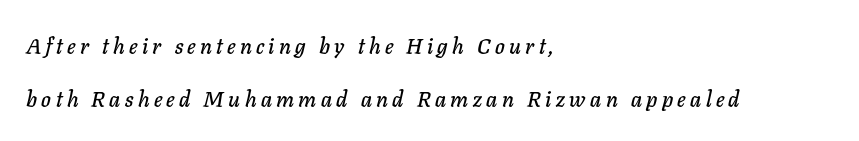
{"italic": "yes", "lean": "right", "slant_degrees": 11, "underline": "no", "align": "left", "line_spacing": "loose", "line_spacing_ratio": 2.43, "letter_spacing": "wide", "letter_spacing_em": 0.2, "glyph_px": 22}
